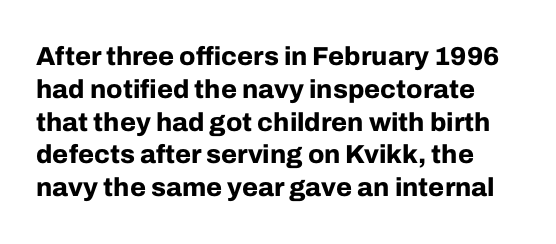
{"italic": "no", "bold": "yes", "underline": "no", "line_spacing": "normal", "line_spacing_ratio": 1.26, "letter_spacing": "normal", "letter_spacing_em": 0.0, "glyph_px": 26}
